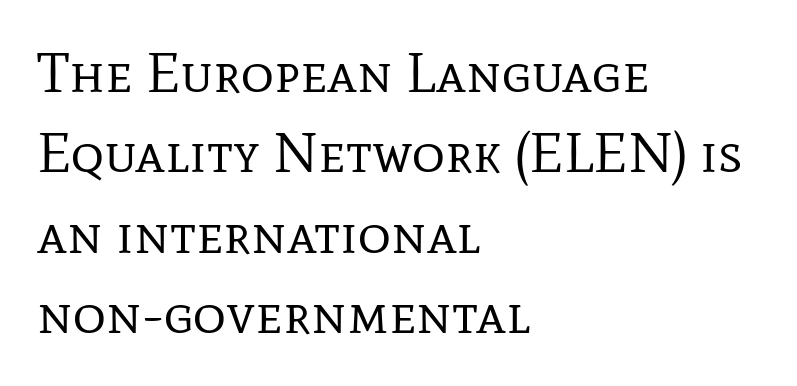
The image shows 57 px regular-weight serif type, upright; set left-aligned, normal line spacing (1.41x), normal letter spacing, not underlined; low stroke contrast and a medium x-height.
